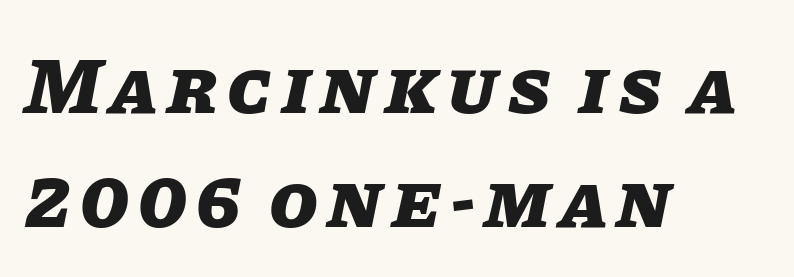
An italicized treatment has been applied to the whole sample. The space directly below the letters is spotless. Character widths vary here, with narrow letters taking less room than wide ones. Notice how the passage keeps a crisp vertical edge on the left only. A normal amount of white space separates one row of letters from the next.
